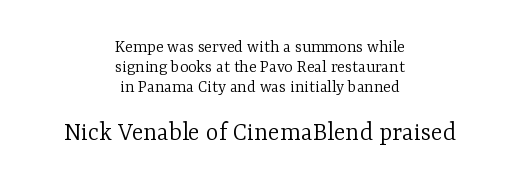
{"italic": "no", "bold": "no", "underline": "no", "align": "center", "line_spacing": "tight", "line_spacing_ratio": 1.11, "letter_spacing": "normal", "letter_spacing_em": 0.0, "larger_block": "second", "size_ratio": 1.5, "glyph_px": 27}
